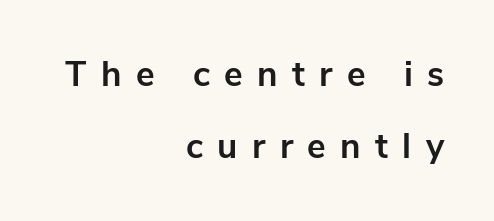
Q: Is the text bold? A: Yes.
Q: Is the text italic (slanted)? A: No, it is upright.
Q: Is the typeface a serif or a sans-serif typeface? A: Sans-serif.
Q: Is the text underlined? A: No.
Q: How is the paragraph aligned? A: Right-aligned.
Q: Is the spacing between letters normal or unusually wide? A: Unusually wide.
Q: Is the spacing between lines tight, normal or loose? A: Loose.
Q: Width (condensed, normal, or wide)? A: Normal.
Q: Stroke contrast? A: Low.
Q: x-height? A: Medium.
Q: Monospaced? A: No.
